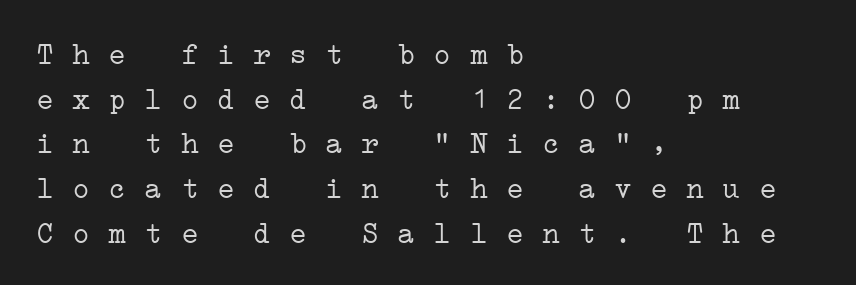
The face used here is rendered with its standard letterfit. Spacing verdict: monospaced, one width for all characters. The glyphs are unaccompanied by any horizontal stroke below them. Yep, those are serifs on the letters. Successive baselines arrive at the customary interval.
